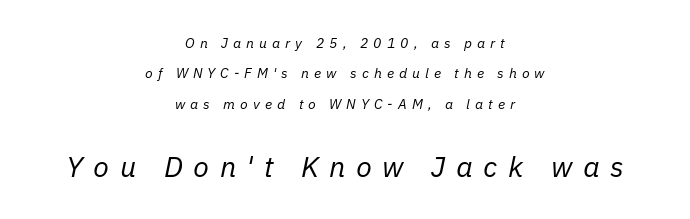
Notice the wide empty band between every row — that's loose leading. These lines were composed using italics. Two sizes are in play, and the larger belongs to the second block. This reads as an unemphasized weight, regular at the heaviest. The paragraph has two soft edges and a firm central axis. The passage shown is typed in a proportional face where columns would drift.
